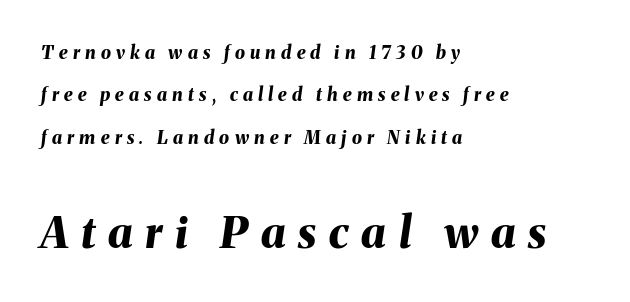
Visually, the bottom section dominates because its glyphs are scaled up. This is oblique type, the kind used for emphasis or titles. Proportional: the letters do not fall into vertical columns. Every row of glyphs begins at an identical x-position on the left.
